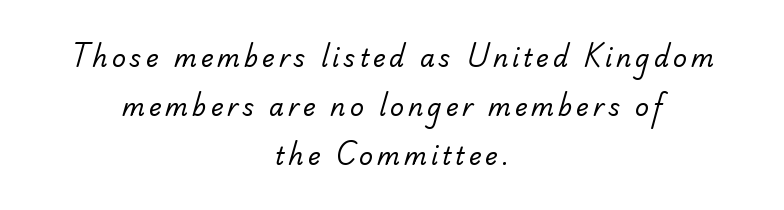
{"bold": "no", "underline": "no", "align": "center", "line_spacing": "loose", "line_spacing_ratio": 2.04, "glyph_px": 24}
